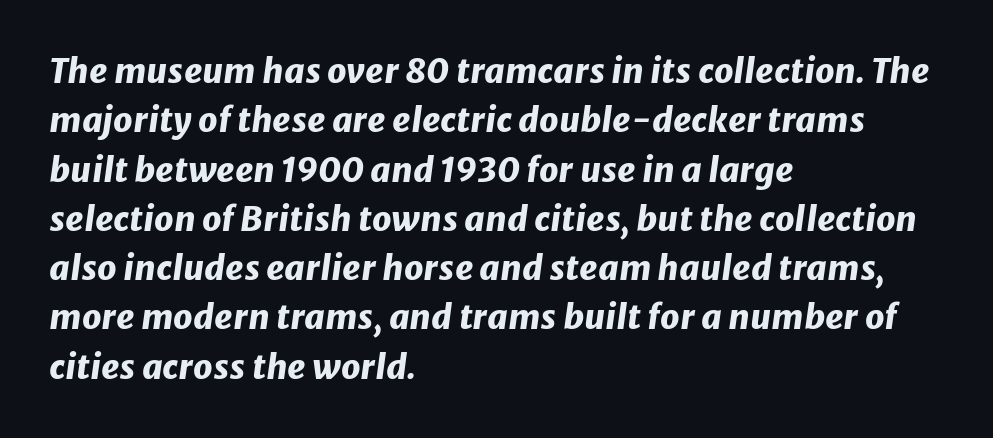
The image shows 34 px heavy type, italic (leaning right); set left-aligned, normal line spacing (1.45x), normal letter spacing, not underlined; low stroke contrast and a medium x-height.
